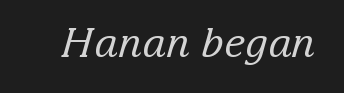
Characters follow at the spacing the type designer built in. The rendering applies a slant to the glyphs. Little horizontal feet cap the strokes, marking this as serif type. The passage shown is not bold in any degree. Bare-footed words on every line. Think of a printed novel: that variable character pitch is what you see here.
